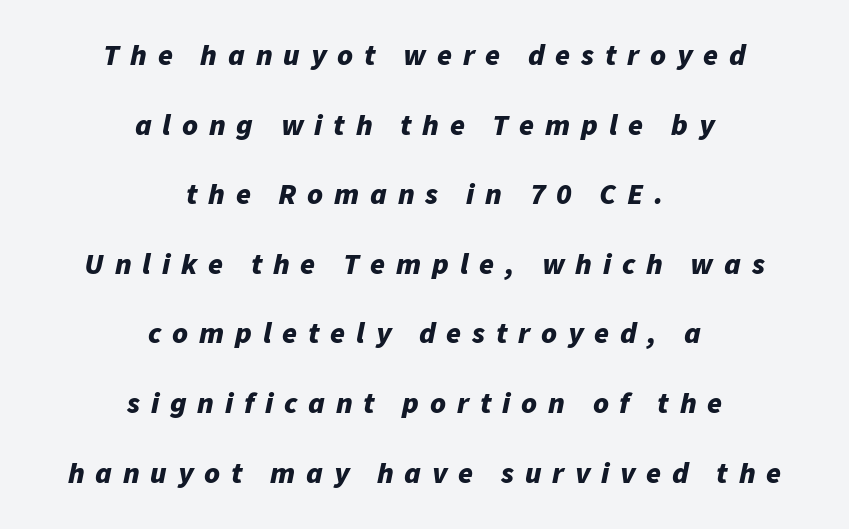
Note the varied advance widths — an 'i' is clearly narrower than an 'm'. Anything drawn beneath the words? Only blank space. Does the weight exceed regular? Yes, all the way to bold. There is plenty of visible air inserted between adjacent glyphs.
